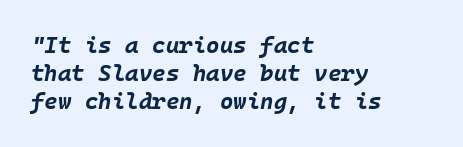
The image shows 23 px bold type, italic (leaning right); set left-aligned, line spacing 1.22x, normal letter spacing, not underlined.
